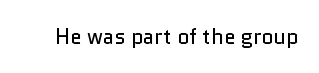
The passage shown is not underscored anywhere. The font's upright variant was chosen for this text. Stems here are at most as thick as an everyday book face. Observe the ordinary spacing: letters are neighbours, not strangers.
